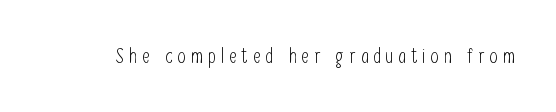
Weight class: somewhere from thin through regular. Posture: straight, roman, zero tilt. Beneath every word, the page is bare. Glyph-to-glyph distance is far greater than everyday printed text.
